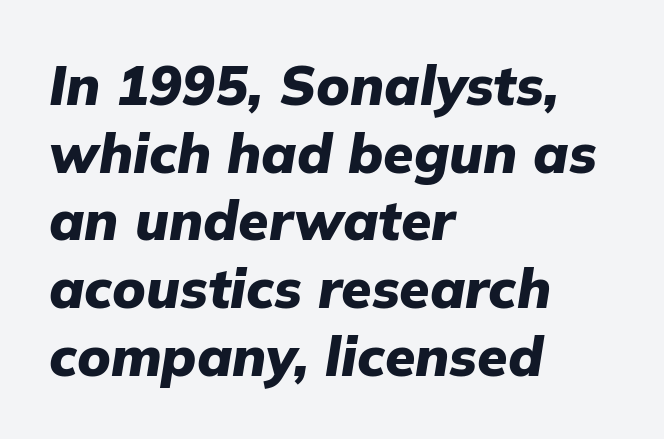
The image shows 55 px heavy type, italic (leaning right); set left-aligned, line spacing 1.23x, normal letter spacing, not underlined; low stroke contrast and a medium x-height.
